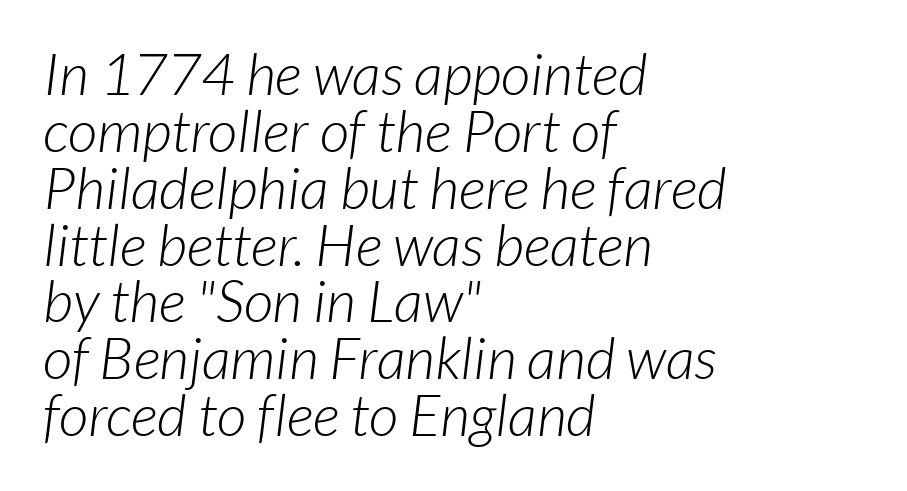
Honestly, there is no underline to notice here at all. Serif or sans? Sans — the stroke terminals are bare. Here the glyphs are tracked normally, forming tight word shapes. This rendering uses left alignment, leaving the right contour irregular. Is the stroke heavy? The answer is a plain regular-or-lighter. The face used here is proportionally spaced, like ordinary book or web type.
